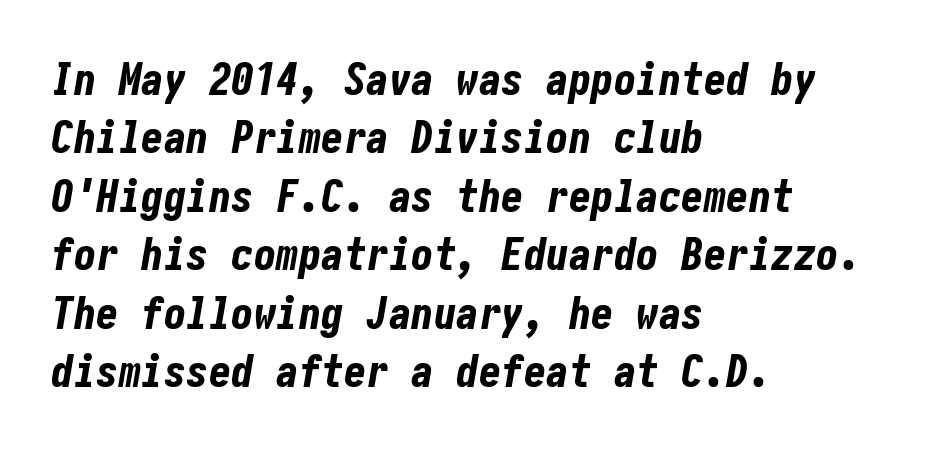
The image shows 45 px bold, condensed type, italic (leaning right); set left-aligned, normal line spacing (1.3x), normal letter spacing, not underlined; low stroke contrast and a medium x-height.
